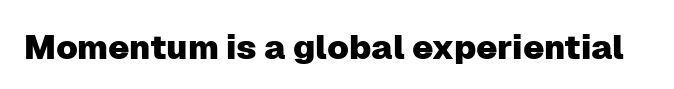
Look at the bottom of the vertical strokes: they stop flat, with no serifs. Just letters on the line, the space beneath them empty. A typesetter would call this proportional, since set widths differ per character. The lettering holds an erect, upright posture throughout. The horizontal fit of the characters is conventional and even.
